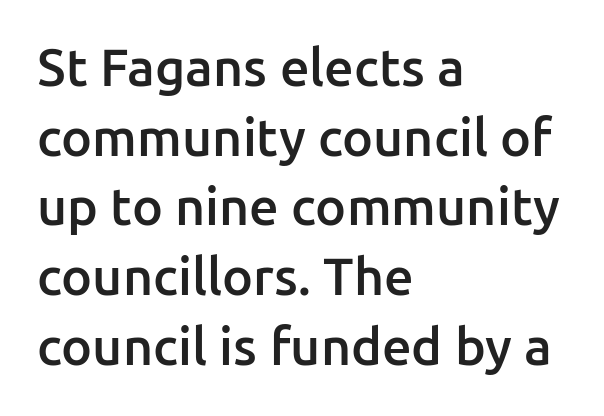
{"serif": "no", "italic": "no", "bold": "semi", "weight": "semibold", "width": "normal", "stroke_contrast": "low", "x_height": "medium", "monospaced": "no", "underline": "no", "align": "left", "line_spacing": "normal", "line_spacing_ratio": 1.34, "letter_spacing": "normal", "letter_spacing_em": 0.0, "glyph_px": 52}
